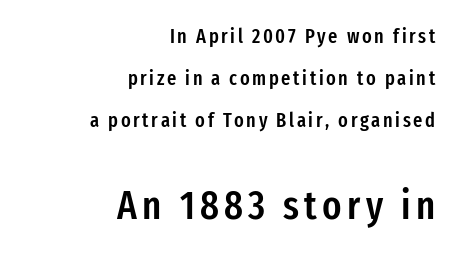
The image shows 40 px semibold, condensed sans-serif type, upright; set right-aligned, loose line spacing (2.09x), not underlined; the second (bottom) block is 2.0x larger; low stroke contrast and a medium x-height.
